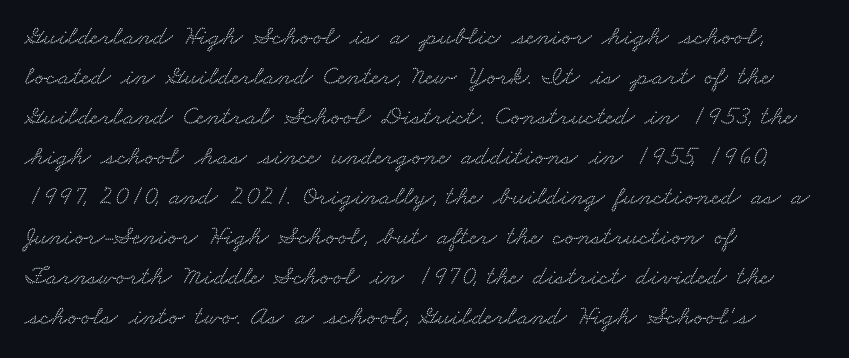
Nobody drew a line under any word here. Horizontal alignment here is leftward, the default for most running prose. The rendering uses a moderate line-height, typical for paragraphs. Tracking here is standard; glyphs follow each other at the usual distance.
